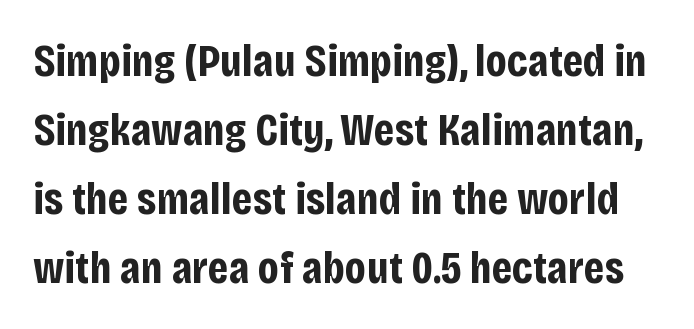
The image shows 46 px bold, condensed sans-serif type, upright; set normal line spacing (1.5x), normal letter spacing, not underlined; low stroke contrast and a large x-height.
